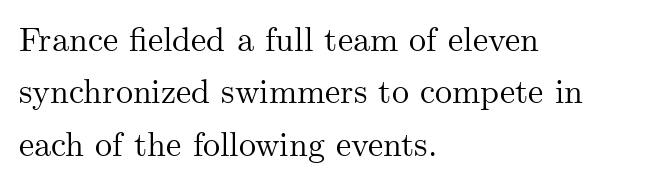
{"serif": "yes", "italic": "no", "width": "normal", "stroke_contrast": "medium", "x_height": "small", "monospaced": "no", "underline": "no", "align": "left", "line_spacing": "normal", "line_spacing_ratio": 1.54, "letter_spacing": "normal", "letter_spacing_em": 0.0, "glyph_px": 34}
